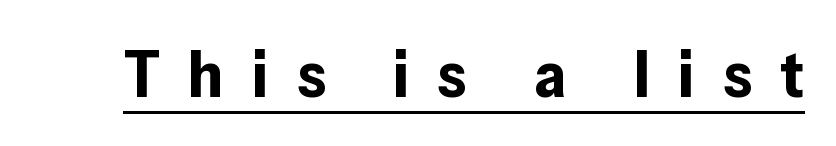
{"serif": "no", "italic": "no", "bold": "yes", "weight": "bold", "width": "normal", "stroke_contrast": "low", "x_height": "medium", "monospaced": "no", "underline": "yes", "letter_spacing": "wide", "letter_spacing_em": 0.43, "glyph_px": 66}
